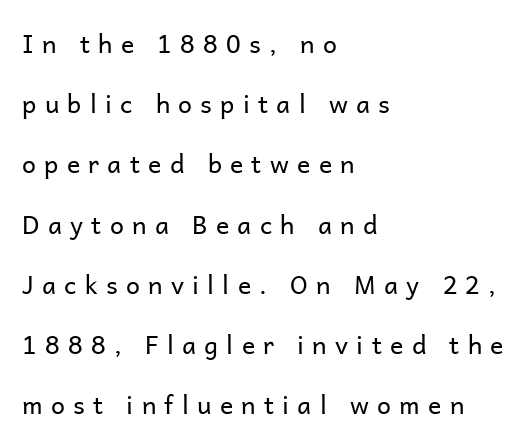
The image shows 25 px text type, upright; set left-aligned, loose line spacing (2.41x), unusually wide letter spacing (+0.33 em), not underlined.
